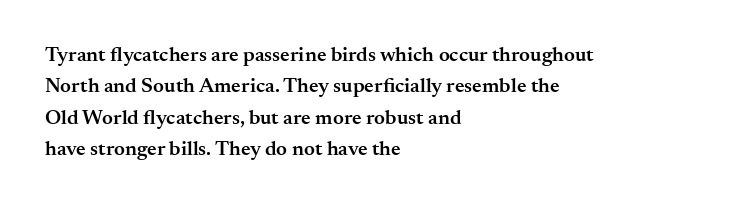
Emphasis by weight is partial: semibold. A typesetter would call this leading conventional body-copy spacing. The rendering keeps characters at their native spacing. This is roman type, the default non-slanted kind. Compared with a centered layout, this one pins lines to the left instead.
